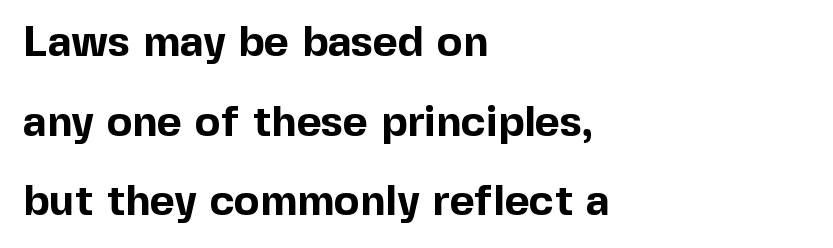
All the whitespace from short lines collects on the right. The rendering uses natural spacing where letterforms have individual widths. Letters rest on an invisible, unmarked baseline. Honestly, the letter spacing is just normal — you wouldn't notice it. Note: no serifs on the glyphs. This is heavy type, rendered in bold.
